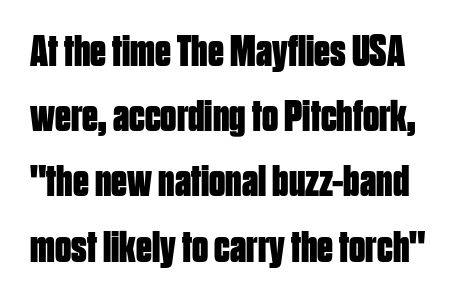
Q: Is the text bold? A: Yes.
Q: Is the text italic (slanted)? A: No, it is upright.
Q: Is the typeface a serif or a sans-serif typeface? A: Sans-serif.
Q: Is the text underlined? A: No.
Q: Is the spacing between letters normal or unusually wide? A: Normal.
Q: Is the spacing between lines tight, normal or loose? A: Normal.
Q: Width (condensed, normal, or wide)? A: Condensed.
Q: Stroke contrast? A: Low.
Q: x-height? A: Large.
Q: Monospaced? A: No.
